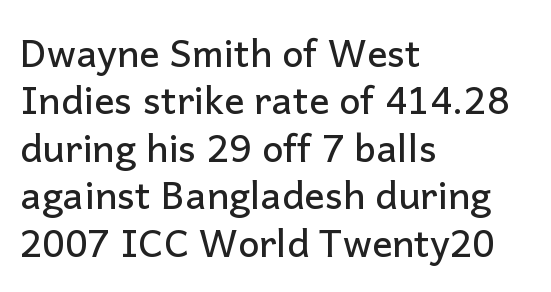
Descenders hang freely into open space. A typesetter would call this zero additional tracking. Regarding leading, the lines here are spaced in the standard way. Horizontal alignment here is leftward, the default for most running prose.
